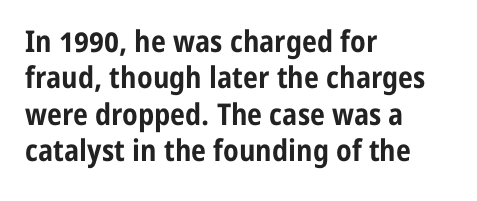
The image shows 30 px bold, condensed sans-serif type, upright; set left-aligned, line spacing 1.21x, normal letter spacing, not underlined; low stroke contrast and a medium x-height.
